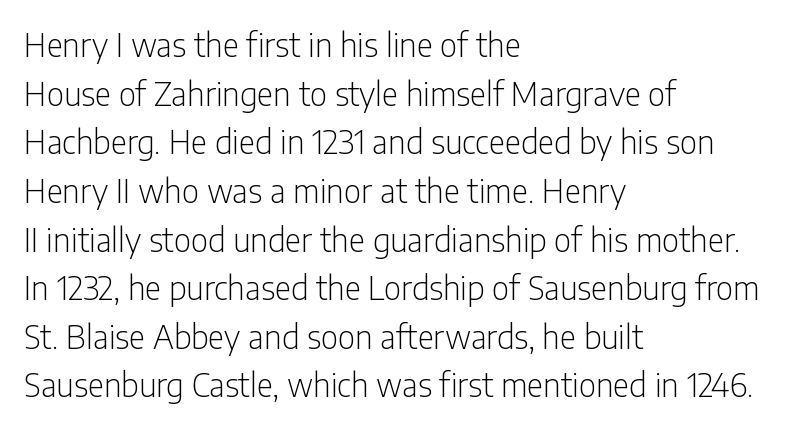
The image shows 32 px light, condensed sans-serif type, upright; set left-aligned, normal line spacing (1.52x), normal letter spacing, not underlined; low stroke contrast and a medium x-height.
